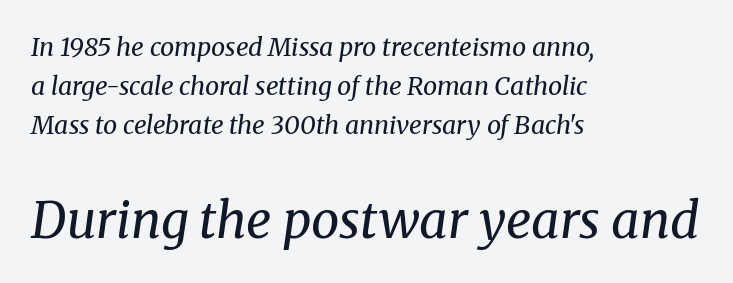
Q: Is the text bold? A: No.
Q: Is the text italic (slanted)? A: Yes, it leans right by about 8 degrees.
Q: Is the typeface a serif or a sans-serif typeface? A: Serif.
Q: Is the text underlined? A: No.
Q: How is the paragraph aligned? A: Left-aligned.
Q: Is the spacing between letters normal or unusually wide? A: Normal.
Q: Is the spacing between lines tight, normal or loose? A: Normal.
Q: Which block of text is set in a larger size, the first (top) or the second (bottom)? A: The second (bottom) one.
Q: Width (condensed, normal, or wide)? A: Normal.
Q: Stroke contrast? A: Medium.
Q: x-height? A: Medium.
Q: Monospaced? A: No.
